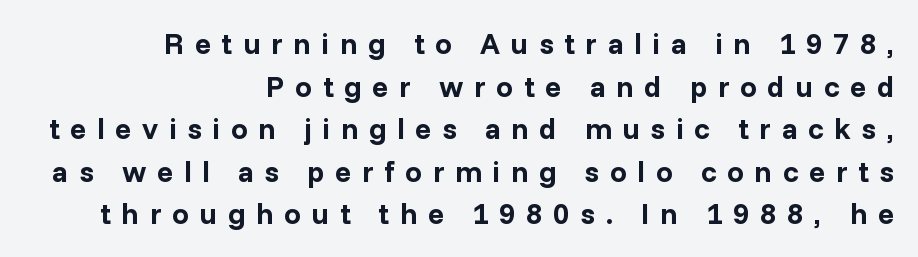
Q: Is the text bold? A: Yes.
Q: Is the text italic (slanted)? A: No, it is upright.
Q: Is the typeface a serif or a sans-serif typeface? A: Sans-serif.
Q: Is the text underlined? A: No.
Q: How is the paragraph aligned? A: Right-aligned.
Q: Is the spacing between letters normal or unusually wide? A: Unusually wide.
Q: Is the spacing between lines tight, normal or loose? A: Normal.
Q: Width (condensed, normal, or wide)? A: Normal.
Q: Stroke contrast? A: Low.
Q: x-height? A: Medium.
Q: Monospaced? A: No.
